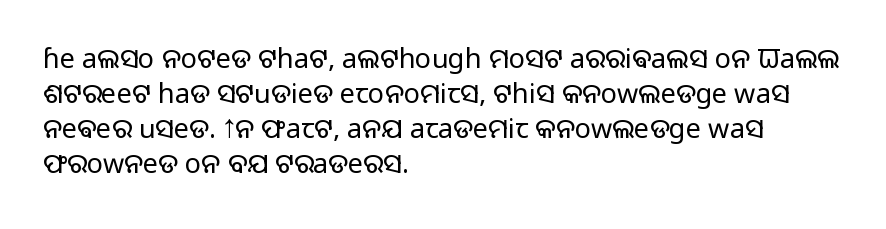
Q: Is the text bold? A: No.
Q: Is the text italic (slanted)? A: No, it is upright.
Q: Is the text underlined? A: No.
Q: How is the paragraph aligned? A: Left-aligned.
Q: Is the spacing between letters normal or unusually wide? A: Normal.
Q: Is the spacing between lines tight, normal or loose? A: Normal.
